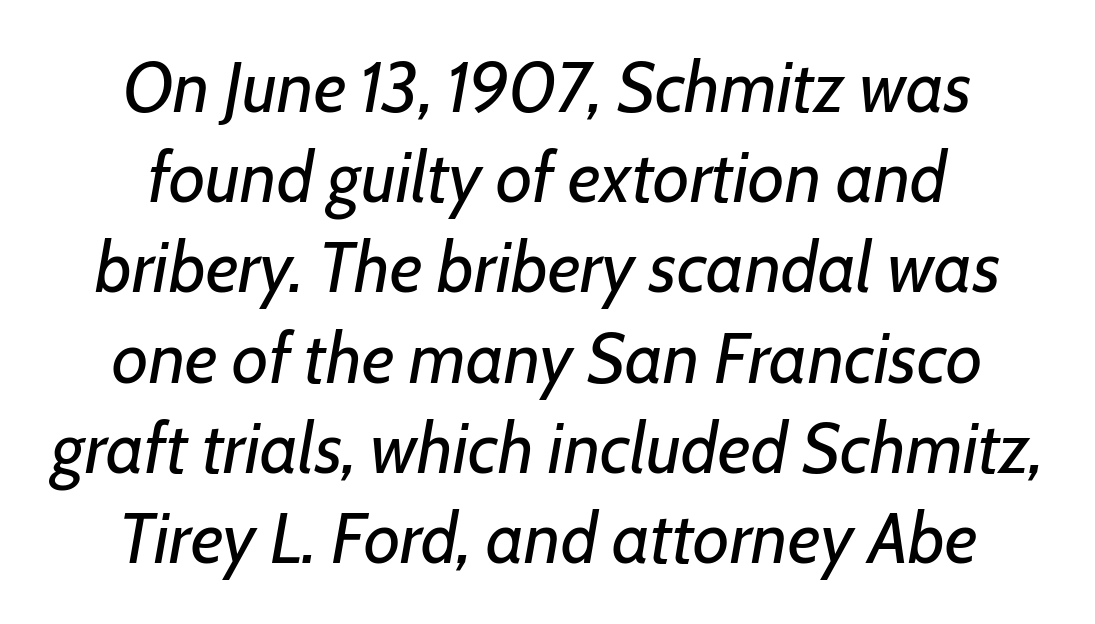
Varying glyph widths throughout — classic text-font behaviour. The passage shown stacks its lines at a standard gap. The space directly below the letters is spotless. The letters are slanted; this is an italic face.
